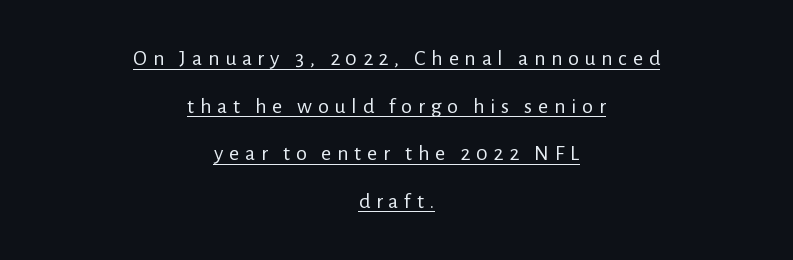
The image shows 22 px text type, upright; set centered, loose line spacing (2.16x), unusually wide letter spacing (+0.26 em), underlined.
